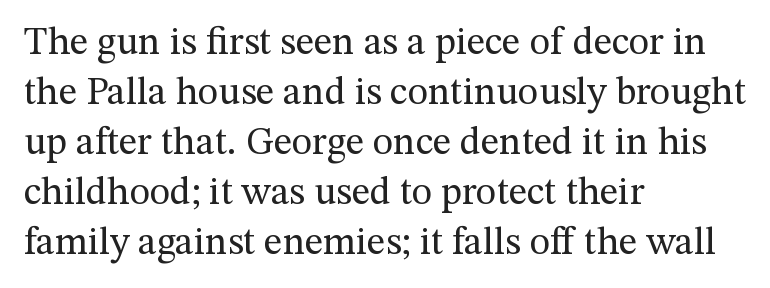
{"serif": "yes", "italic": "no", "bold": "no", "weight": "regular", "width": "normal", "stroke_contrast": "medium", "x_height": "medium", "monospaced": "no", "underline": "no", "align": "left", "line_spacing": "normal", "line_spacing_ratio": 1.28, "letter_spacing": "normal", "letter_spacing_em": 0.0, "glyph_px": 39}
